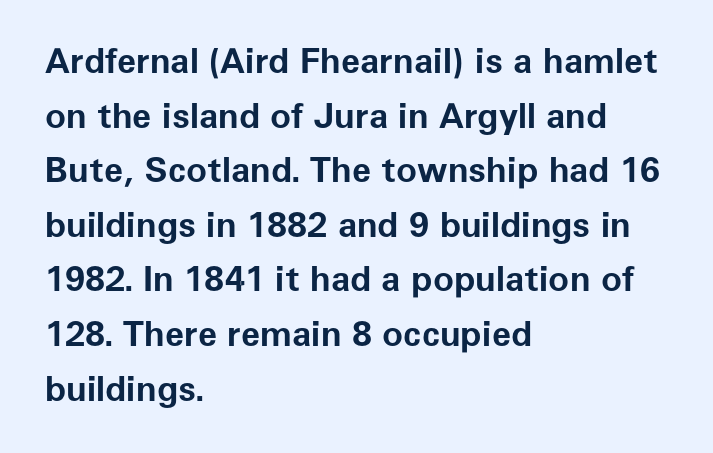
Q: Is the text bold? A: Yes.
Q: Is the text italic (slanted)? A: No, it is upright.
Q: Is the typeface a serif or a sans-serif typeface? A: Sans-serif.
Q: Is the text underlined? A: No.
Q: How is the paragraph aligned? A: Left-aligned.
Q: Is the spacing between letters normal or unusually wide? A: Normal.
Q: Is the spacing between lines tight, normal or loose? A: Normal.
Q: Width (condensed, normal, or wide)? A: Normal.
Q: Stroke contrast? A: Low.
Q: x-height? A: Medium.
Q: Monospaced? A: No.
